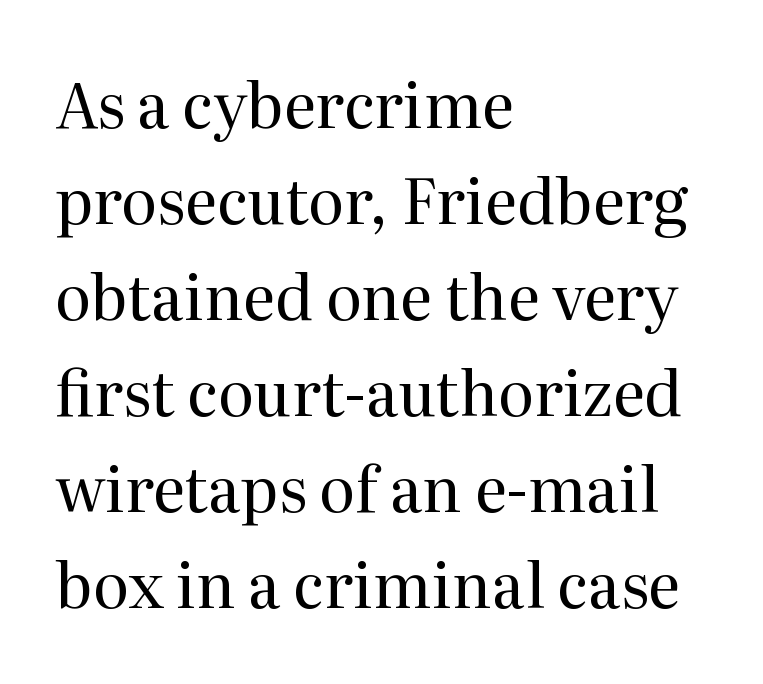
Q: Is the text bold? A: No.
Q: Is the text italic (slanted)? A: No, it is upright.
Q: Is the typeface a serif or a sans-serif typeface? A: Serif.
Q: Is the text underlined? A: No.
Q: How is the paragraph aligned? A: Left-aligned.
Q: Is the spacing between letters normal or unusually wide? A: Normal.
Q: Is the spacing between lines tight, normal or loose? A: Normal.
Q: Width (condensed, normal, or wide)? A: Normal.
Q: Stroke contrast? A: Medium.
Q: x-height? A: Medium.
Q: Monospaced? A: No.
